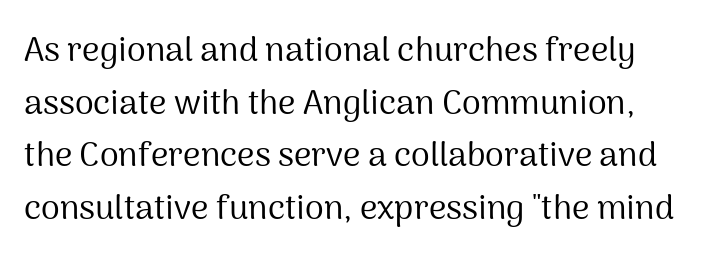
The strip under each line holds only bare page. Nobody touched the tracking dial on this one. The designer went with a sans here, leaving each stem footless. Does the leading feel generous? No, just average.
